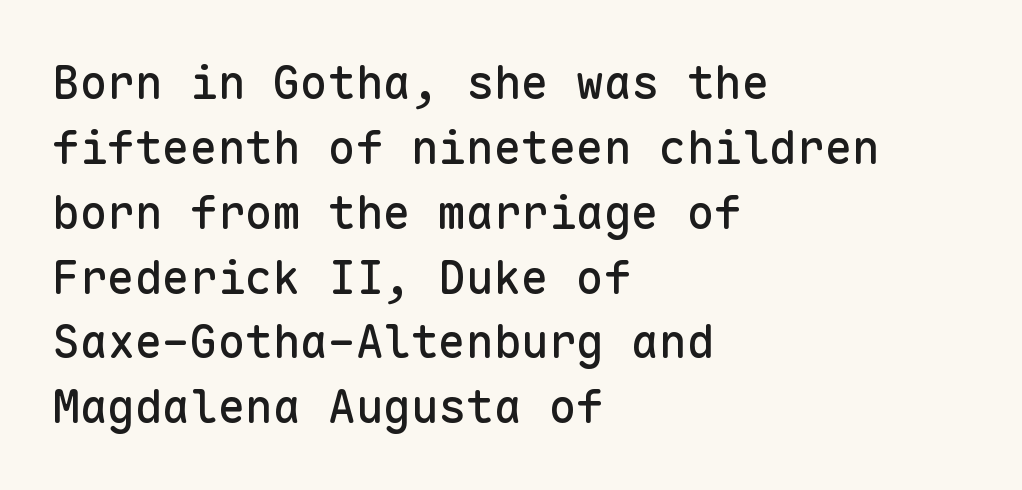
{"serif": "no", "italic": "no", "width": "normal", "stroke_contrast": "low", "x_height": "medium", "monospaced": "yes", "underline": "no", "align": "left", "line_spacing": "normal", "line_spacing_ratio": 1.41, "letter_spacing": "normal", "letter_spacing_em": 0.0, "glyph_px": 46}
